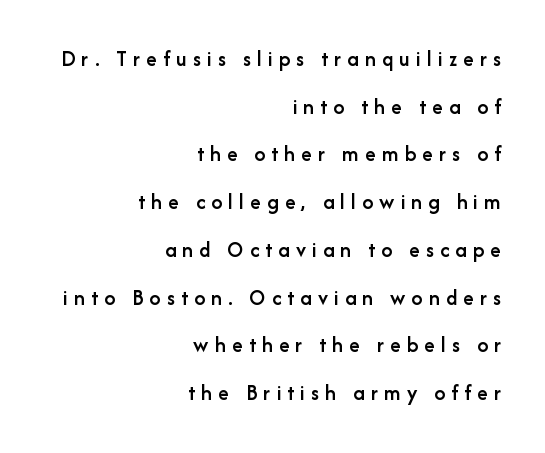
Q: Is the text bold? A: Semi-bold.
Q: Is the text italic (slanted)? A: No, it is upright.
Q: Is the text underlined? A: No.
Q: How is the paragraph aligned? A: Right-aligned.
Q: Is the spacing between letters normal or unusually wide? A: Unusually wide.
Q: Is the spacing between lines tight, normal or loose? A: Loose.
